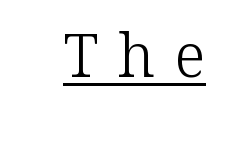
The face used here is proportionally spaced, like ordinary book or web type. The horizontal fit of the characters is loose and conspicuously gappy. Stems and bowls with no extra thickness — not bold. Are there feet on the stems? There are — it's a serif.
